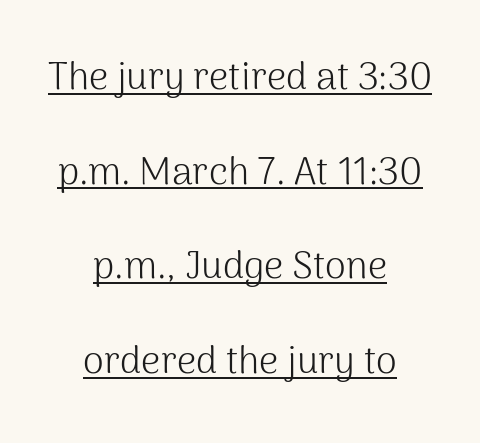
Q: Is the text bold? A: No.
Q: Is the text italic (slanted)? A: No, it is upright.
Q: Is the typeface a serif or a sans-serif typeface? A: Sans-serif.
Q: Is the text underlined? A: Yes.
Q: How is the paragraph aligned? A: Centered.
Q: Is the spacing between letters normal or unusually wide? A: Normal.
Q: Is the spacing between lines tight, normal or loose? A: Loose.
Q: Width (condensed, normal, or wide)? A: Normal.
Q: Stroke contrast? A: Medium.
Q: x-height? A: Medium.
Q: Monospaced? A: No.
